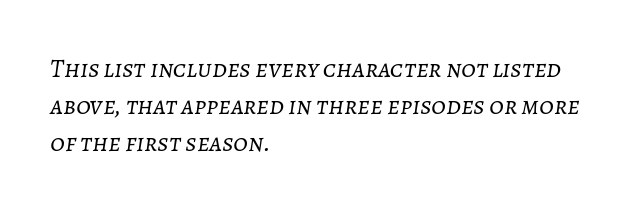
{"italic": "yes", "lean": "right", "slant_degrees": 7, "bold": "no", "underline": "no", "align": "left", "line_spacing": "normal", "line_spacing_ratio": 1.42, "letter_spacing": "normal", "letter_spacing_em": 0.0, "glyph_px": 26}
